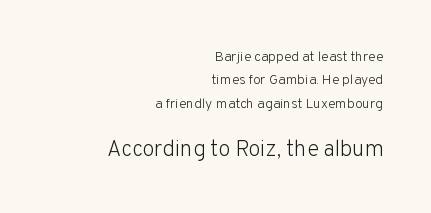
Q: Is the text bold? A: No.
Q: Is the text italic (slanted)? A: No, it is upright.
Q: Is the text underlined? A: No.
Q: How is the paragraph aligned? A: Right-aligned.
Q: Is the spacing between letters normal or unusually wide? A: Normal.
Q: Is the spacing between lines tight, normal or loose? A: Normal.
Q: Which block of text is set in a larger size, the first (top) or the second (bottom)? A: The second (bottom) one.
